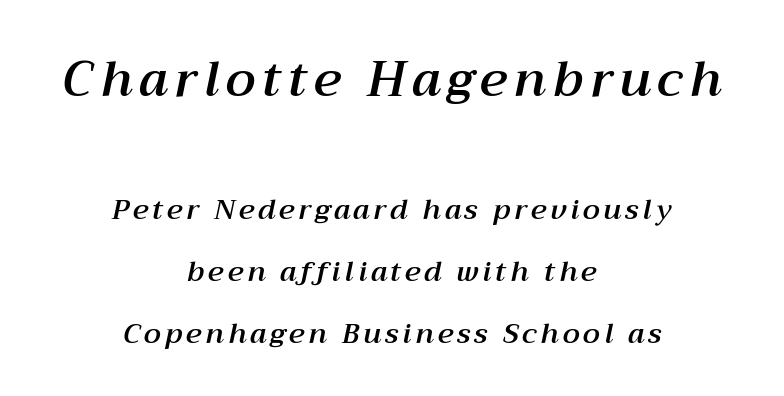
Q: Is the text italic (slanted)? A: Yes, it leans right by about 12 degrees.
Q: Is the text underlined? A: No.
Q: How is the paragraph aligned? A: Centered.
Q: Is the spacing between lines tight, normal or loose? A: Loose.
Q: Which block of text is set in a larger size, the first (top) or the second (bottom)? A: The first (top) one.
Q: Width (condensed, normal, or wide)? A: Normal.
Q: Stroke contrast? A: Medium.
Q: x-height? A: Medium.
Q: Monospaced? A: No.
